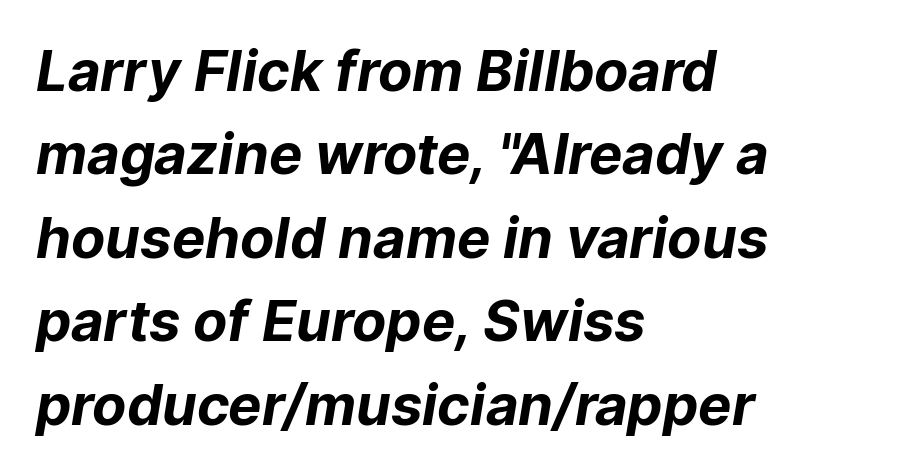
The image shows 56 px bold sans-serif type; set left-aligned, normal line spacing (1.49x), normal letter spacing, not underlined; low stroke contrast and a medium x-height.
